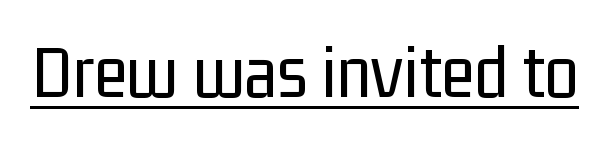
{"serif": "no", "italic": "no", "bold": "no", "weight": "regular", "width": "condensed", "stroke_contrast": "low", "x_height": "medium", "monospaced": "no", "underline": "yes", "letter_spacing": "normal", "letter_spacing_em": 0.0, "glyph_px": 77}
